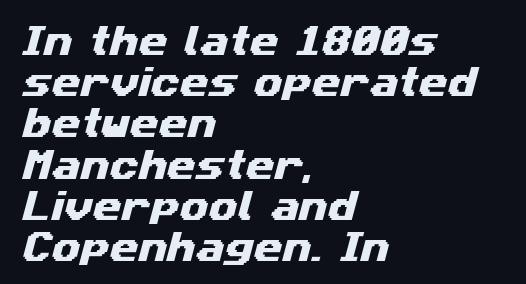
The ragged edge is on the right, which tells us the setting is flush left. Type style note: lacks serifs. The tracking reads as untouched default to a designer's eye. A bare baseline throughout the passage. These lines are rendered in a variable-pitch font. The designer left line spacing at the default.
